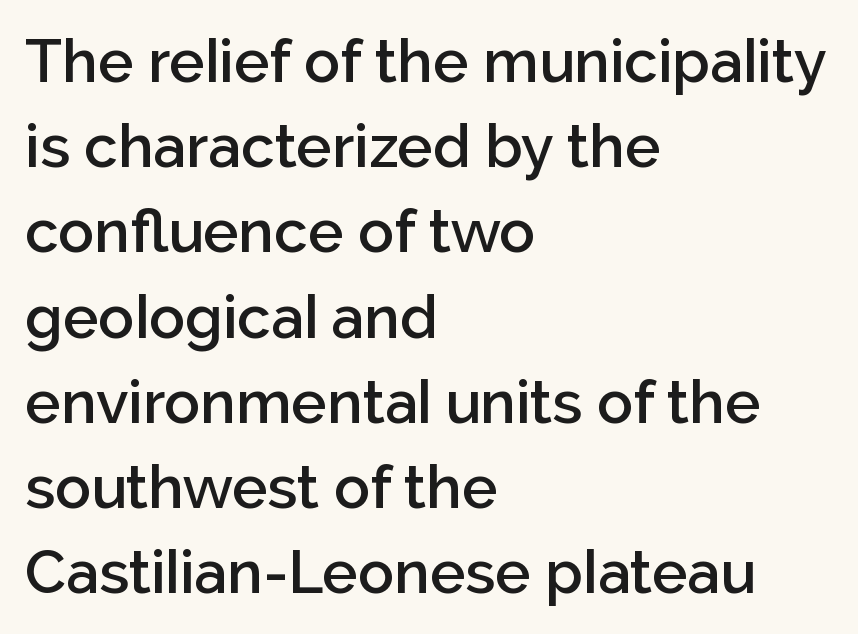
In terms of letterform style, serifs are entirely absent. The letters stand straight up with perfectly vertical stems. Each glyph is drawn with semibold strokes, heavier than normal yet not fully bold. The line-height multiplier appears to be the usual default. Think of a printed novel: that variable character pitch is what you see here. Observe the ordinary spacing: letters are neighbours, not strangers.
